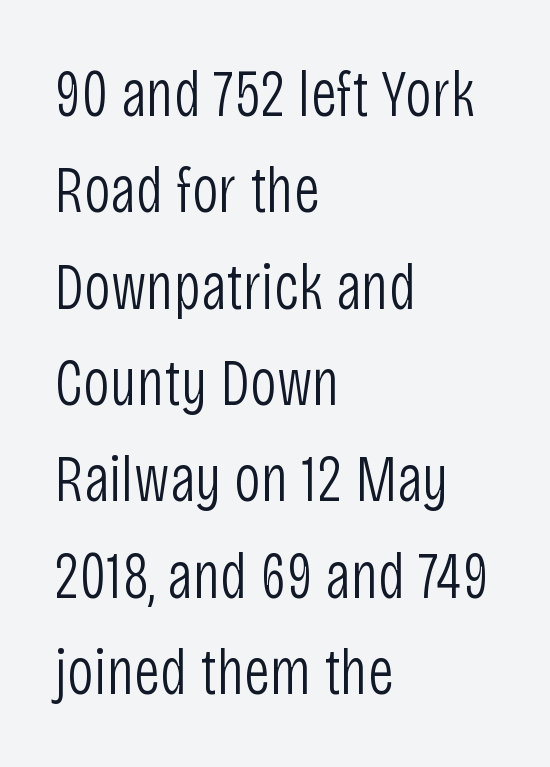
The lines sit at an ordinary, default distance from one another. Look at the tracking — it's just the regular setting, nothing added. The typesetting does not lean heavy: it is not bold. Unlike a traditional serif, this face leaves its strokes unadorned.
